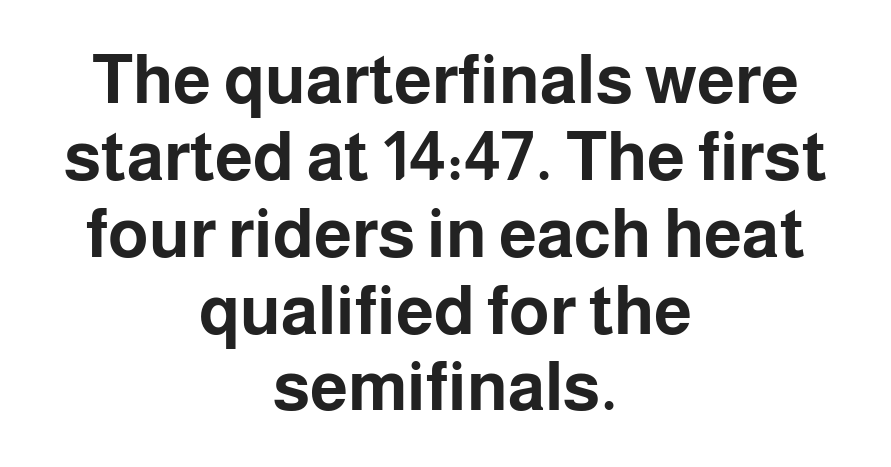
Reading down the column, the eye jumps only a short way to each next line. Every stem runs plumb, perpendicular to the baseline. Standard letterfit; no display-style spreading of the glyphs. No word sits above an underline. The glyphs in this specimen are sans serif. Every row of glyphs is offset so its center matches the block's center.
